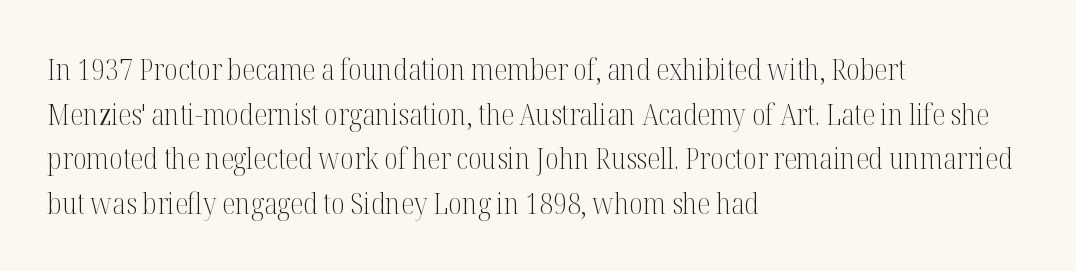
{"serif": "yes", "italic": "no", "bold": "no", "weight": "light", "width": "condensed", "stroke_contrast": "medium", "x_height": "medium", "monospaced": "no", "underline": "no", "align": "left", "line_spacing": "normal", "line_spacing_ratio": 1.49, "letter_spacing": "normal", "letter_spacing_em": 0.0, "glyph_px": 30}
